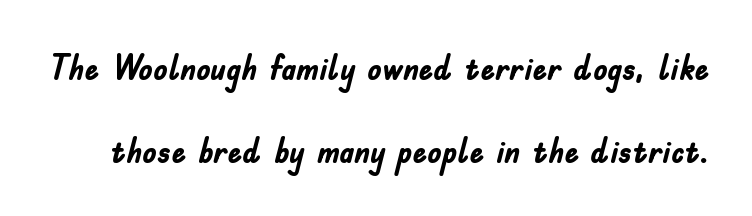
Q: Is the text bold? A: Yes.
Q: Is the text italic (slanted)? A: Yes.
Q: Is the typeface a serif or a sans-serif typeface? A: Sans-serif.
Q: Is the text underlined? A: No.
Q: Is the spacing between letters normal or unusually wide? A: Normal.
Q: Is the spacing between lines tight, normal or loose? A: Loose.
Q: Width (condensed, normal, or wide)? A: Condensed.
Q: Stroke contrast? A: Low.
Q: x-height? A: Small.
Q: Monospaced? A: No.
